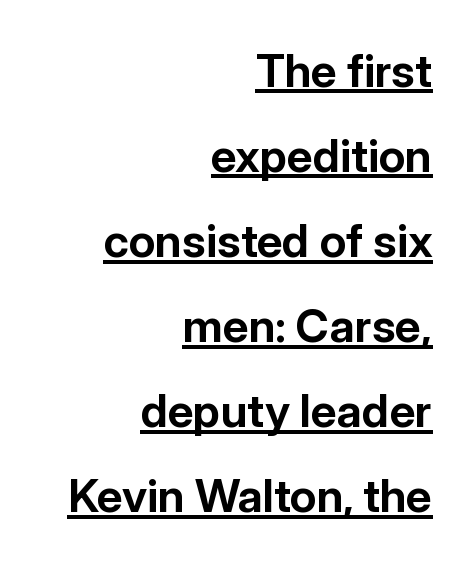
{"serif": "no", "italic": "no", "bold": "yes", "weight": "bold", "width": "normal", "stroke_contrast": "low", "x_height": "medium", "monospaced": "no", "underline": "yes", "align": "right", "line_spacing_ratio": 1.85, "letter_spacing": "normal", "letter_spacing_em": 0.0, "glyph_px": 46}
